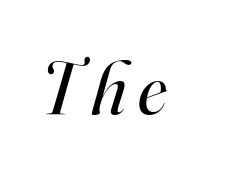
{"serif": "yes", "italic": "yes", "lean": "right", "slant_degrees": 16, "bold": "no", "weight": "regular", "width": "normal", "stroke_contrast": "high", "x_height": "small", "monospaced": "no", "underline": "no", "glyph_px": 75}
